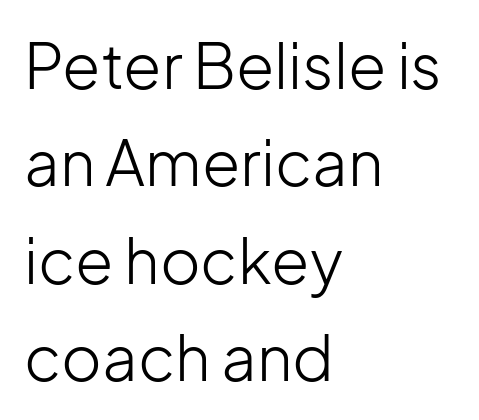
The image shows 62 px light sans-serif type, upright; set left-aligned, normal line spacing (1.57x), normal letter spacing, not underlined; low stroke contrast and a medium x-height.
